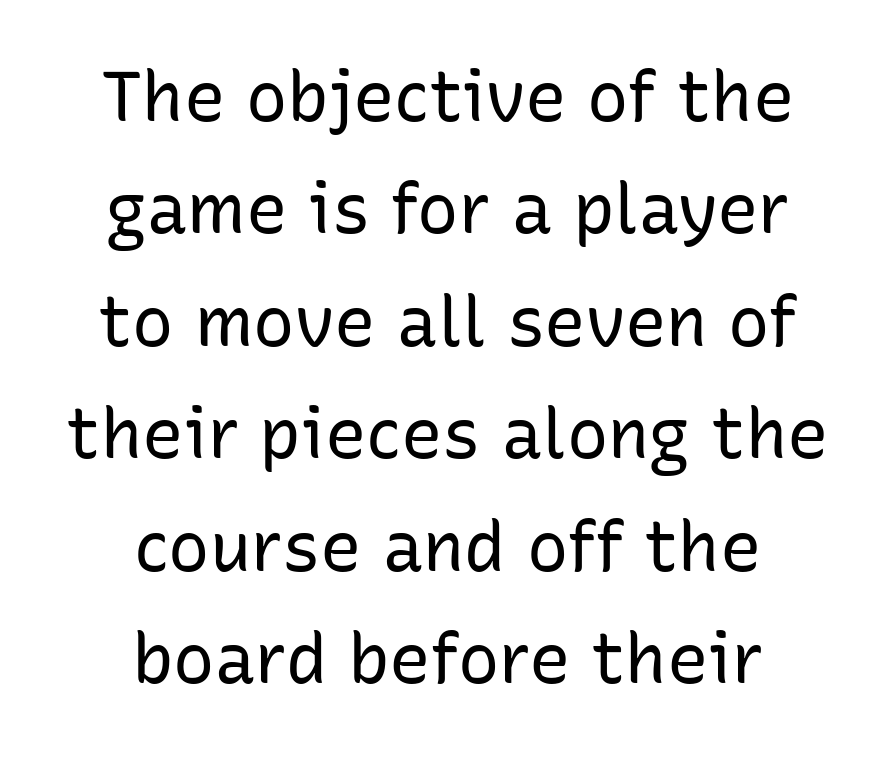
{"serif": "no", "italic": "no", "bold": "no", "weight": "regular", "width": "normal", "stroke_contrast": "low", "x_height": "medium", "monospaced": "no", "underline": "no", "align": "center", "line_spacing": "normal", "line_spacing_ratio": 1.63, "letter_spacing": "normal", "letter_spacing_em": 0.0, "glyph_px": 69}
